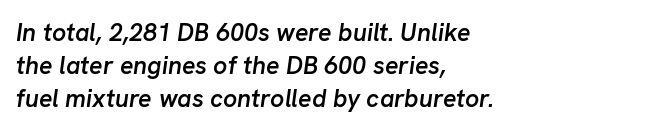
The image shows 25 px text type, italic (leaning right); set left-aligned, normal line spacing (1.32x), normal letter spacing, not underlined.
